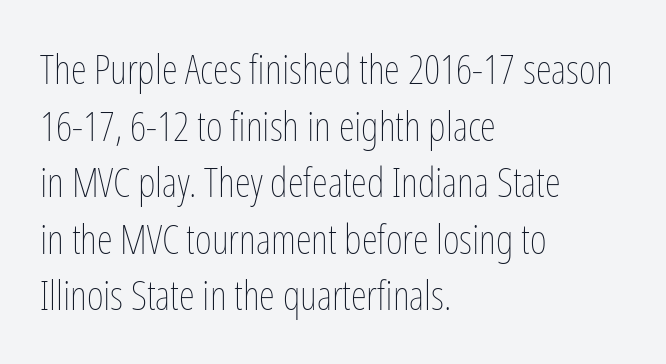
Leftover space on each line is placed entirely after the last word. Evenly set lines give the paragraph a standard silhouette. Quick note: not italic, upright. Descender tails drop into unmarked territory. This sample uses plain, unmodified letter spacing. No chunkiness to these letters — they're not bold.
